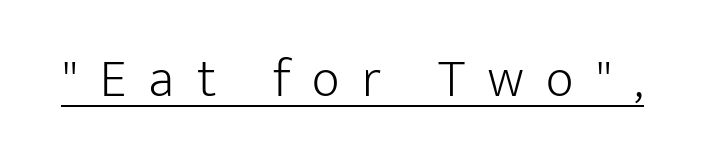
Q: Is the text bold? A: No.
Q: Is the text italic (slanted)? A: No, it is upright.
Q: Is the typeface a serif or a sans-serif typeface? A: Sans-serif.
Q: Is the text underlined? A: Yes.
Q: Is the spacing between letters normal or unusually wide? A: Unusually wide.
Q: Width (condensed, normal, or wide)? A: Normal.
Q: Stroke contrast? A: Low.
Q: x-height? A: Medium.
Q: Monospaced? A: No.
